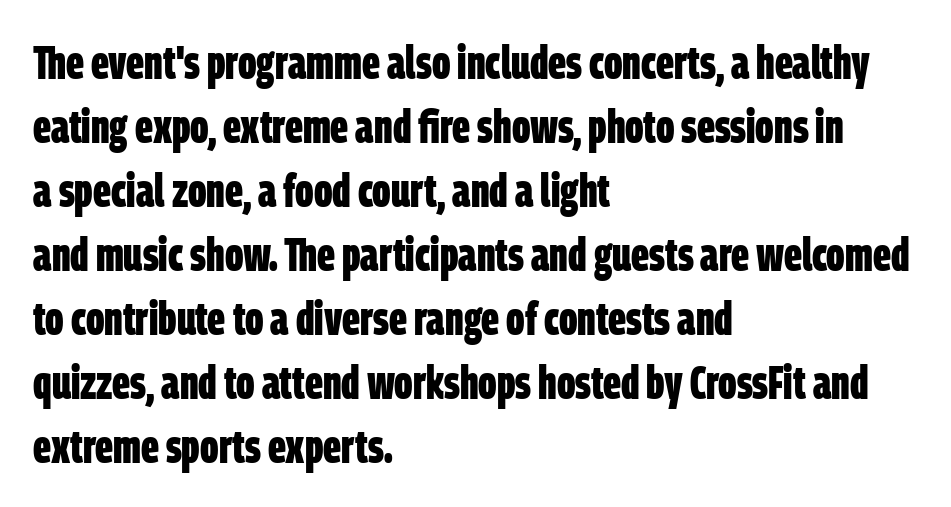
The image shows 47 px bold, condensed sans-serif type; set left-aligned, normal line spacing (1.36x), normal letter spacing, not underlined; low stroke contrast and a large x-height.
